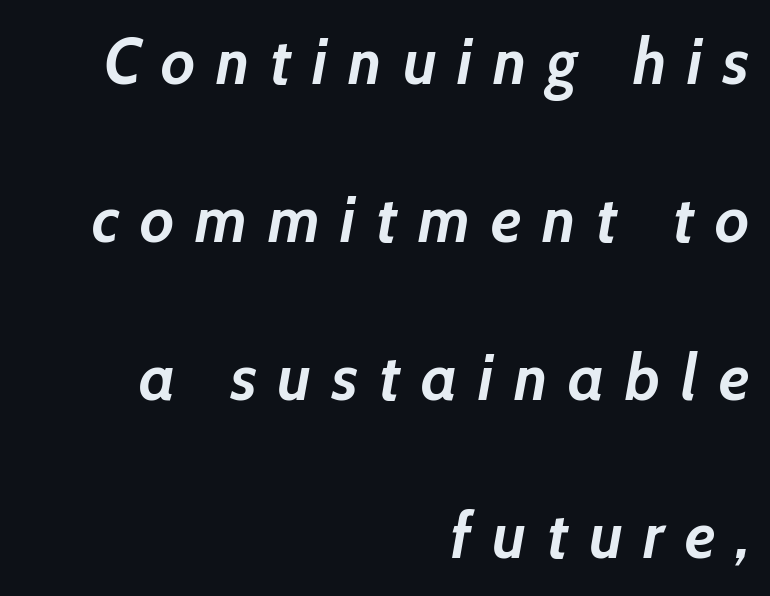
The vertical gap from one line to the next is large. Each letter keeps its own natural width here, so spacing adapts to shape. Plain, unruled lines of type. The typesetting leans heavy: a genuine bold. The compositor pushed each line to the right boundary. The type is letterspaced generously, with wide tracking.
